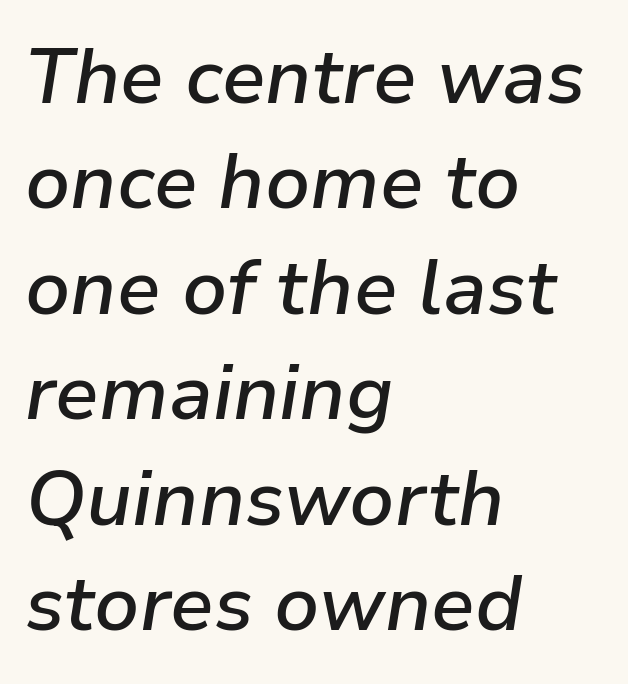
Q: Is the text bold? A: Semi-bold.
Q: Is the text italic (slanted)? A: Yes, it leans right by about 9 degrees.
Q: Is the text underlined? A: No.
Q: How is the paragraph aligned? A: Left-aligned.
Q: Is the spacing between letters normal or unusually wide? A: Normal.
Q: Is the spacing between lines tight, normal or loose? A: Normal.
Q: Width (condensed, normal, or wide)? A: Normal.
Q: Stroke contrast? A: Low.
Q: x-height? A: Medium.
Q: Monospaced? A: No.
